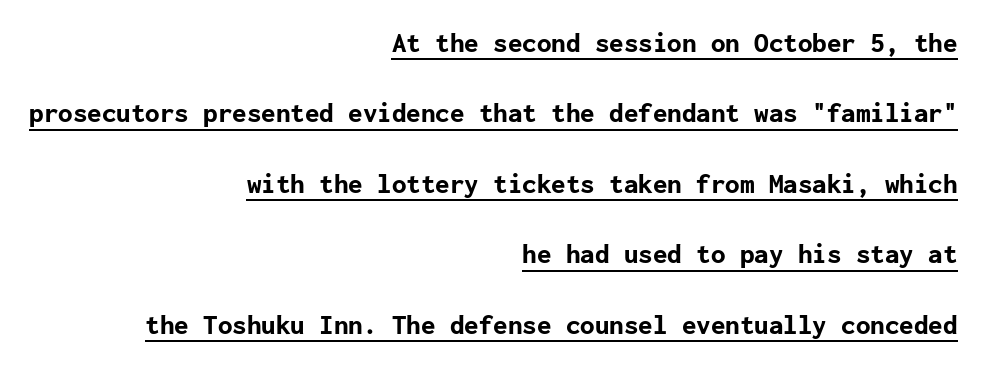
Q: Is the text bold? A: Yes.
Q: Is the text italic (slanted)? A: No, it is upright.
Q: Is the typeface a serif or a sans-serif typeface? A: Sans-serif.
Q: Is the text underlined? A: Yes.
Q: How is the paragraph aligned? A: Right-aligned.
Q: Is the spacing between letters normal or unusually wide? A: Normal.
Q: Is the spacing between lines tight, normal or loose? A: Loose.
Q: Width (condensed, normal, or wide)? A: Normal.
Q: Stroke contrast? A: Low.
Q: x-height? A: Medium.
